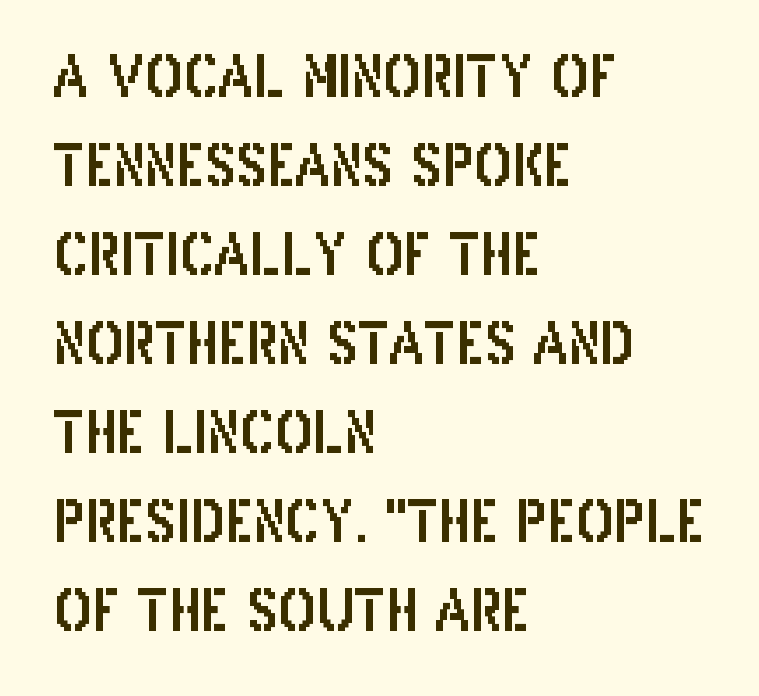
Is this a fixed-width face? No — the glyphs have proportional, varying widths. Quick note: interline space is typical. The letterforms sit shoulder to shoulder at normal distance. The font family rendered here belongs to the sans-serif group. The space beneath each line is pristine and unruled. These lines stack with their left ends in a neat column.
